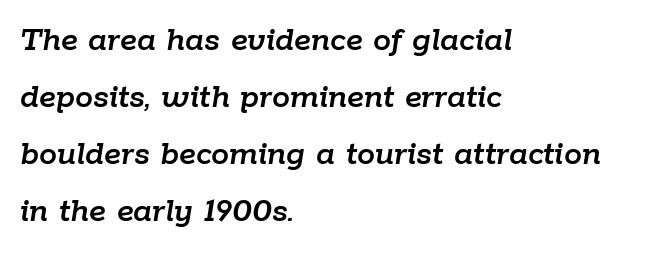
Letters rest on an invisible, unmarked baseline. Looks like regular typesetting: each glyph gets only the width it needs. The rows are spaced the way most documents space them. The face used here is rendered with its standard letterfit. The passage is arranged the way most books set body copy — flush left. This is oblique type, the kind used for emphasis or titles.
